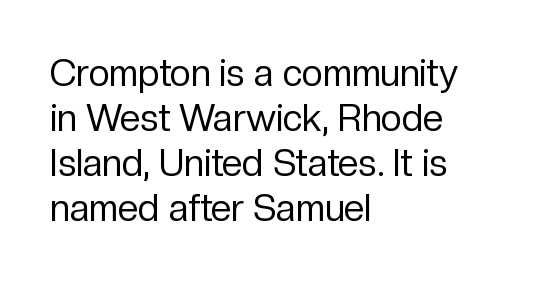
The image shows 37 px regular-weight sans-serif type, upright; set left-aligned, line spacing 1.22x, normal letter spacing, not underlined; low stroke contrast and a medium x-height.
